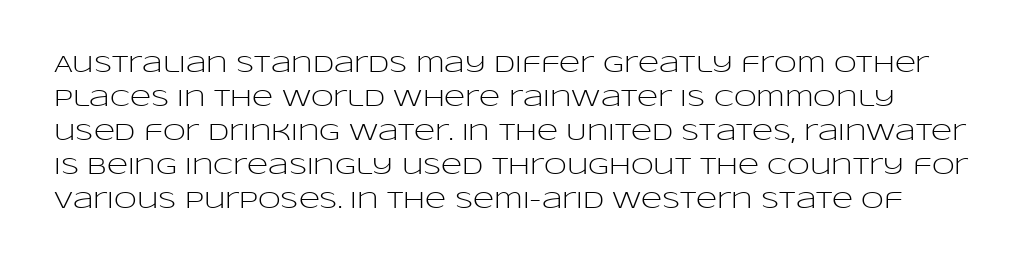
{"italic": "no", "bold": "no", "underline": "no", "line_spacing": "normal", "line_spacing_ratio": 1.48, "letter_spacing": "normal", "letter_spacing_em": 0.0, "glyph_px": 23}
